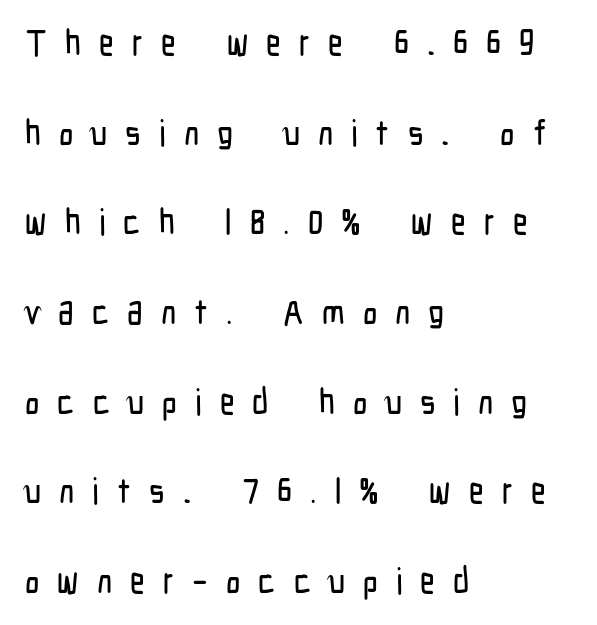
Summary of vertical rhythm: relaxed, with wide interline spacing. Caption: multi-line text, flush left, ragged right. If you drew a line through each stem, it would be perfectly vertical. Check under the words: just untouched page. A sans-serif font was chosen for this passage.
